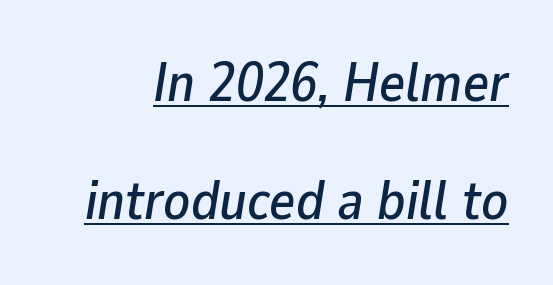
Q: Is the text italic (slanted)? A: Yes, it leans right by about 9 degrees.
Q: Is the text underlined? A: Yes.
Q: Is the spacing between letters normal or unusually wide? A: Normal.
Q: Is the spacing between lines tight, normal or loose? A: Loose.
Q: Width (condensed, normal, or wide)? A: Normal.
Q: Stroke contrast? A: Low.
Q: x-height? A: Medium.
Q: Monospaced? A: No.
